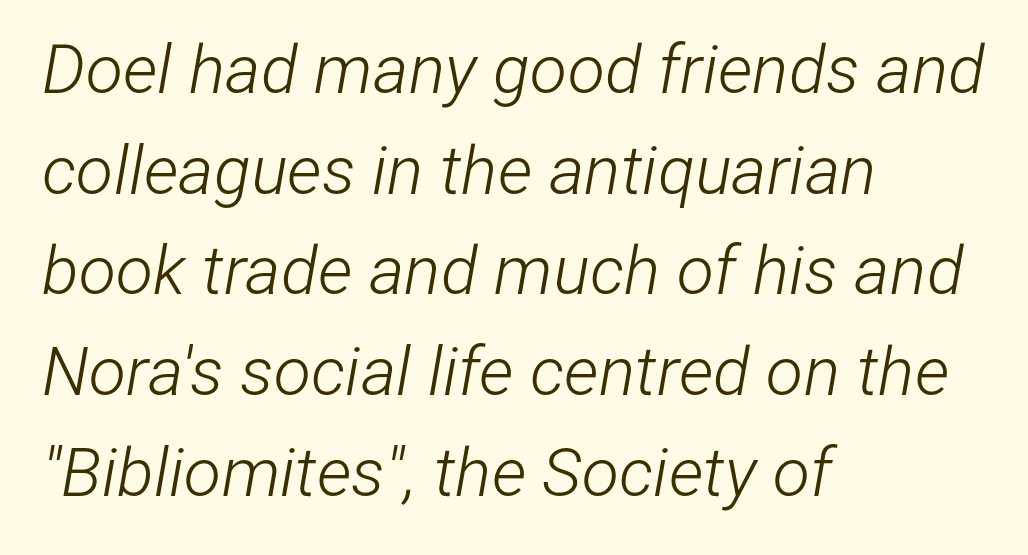
Q: Is the text bold? A: No.
Q: Is the text italic (slanted)? A: Yes, it leans right by about 12 degrees.
Q: Is the text underlined? A: No.
Q: How is the paragraph aligned? A: Left-aligned.
Q: Is the spacing between letters normal or unusually wide? A: Normal.
Q: Is the spacing between lines tight, normal or loose? A: Normal.
Q: Width (condensed, normal, or wide)? A: Condensed.
Q: Stroke contrast? A: Low.
Q: x-height? A: Medium.
Q: Monospaced? A: No.
